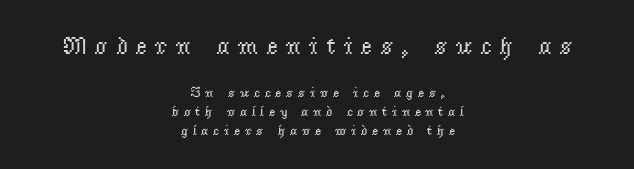
Is the stroke heavy? The answer is a plain regular-or-lighter. In CSS terms this would be text-align: center. The lettering stays uniformly vertical, giving the passage a roman look. How would I describe the line gaps? Plain and ordinary. Letter spacing: wide.
